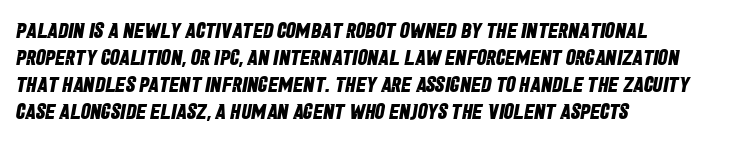
The image shows 22 px bold type; set left-aligned, line spacing 1.23x, normal letter spacing, not underlined.
